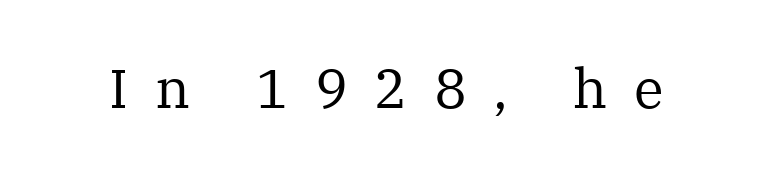
The text was rendered using a seriffed face with decorative stroke endings. Spacing verdict: proportional, widths tailored to each character. Counters stay open thanks to moderate or lighter strokes. The area under the type is left untouched.
